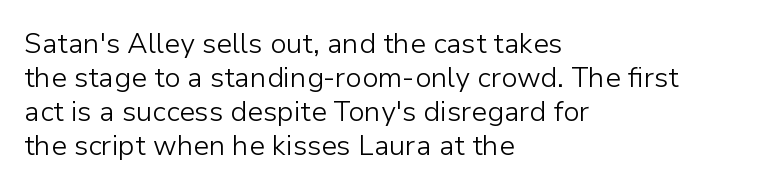
Spacing verdict: proportional, widths tailored to each character. Unbolded letterforms with no extra heft. Is the block centered? No — it sits flush against the left margin. Words appear dense and cohesive because spacing is normal. Nope, not italic — everything's standing straight. Are there feet on the stems? There aren't — it's a sans.
